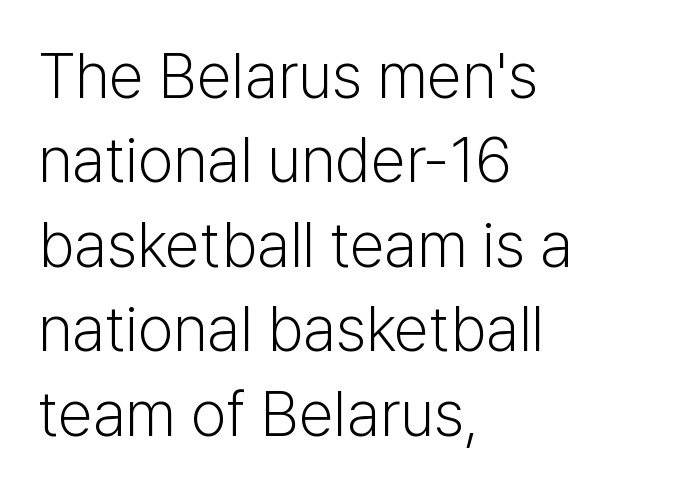
Q: Is the text bold? A: No.
Q: Is the text italic (slanted)? A: No, it is upright.
Q: Is the typeface a serif or a sans-serif typeface? A: Sans-serif.
Q: Is the text underlined? A: No.
Q: How is the paragraph aligned? A: Left-aligned.
Q: Is the spacing between letters normal or unusually wide? A: Normal.
Q: Is the spacing between lines tight, normal or loose? A: Normal.
Q: Width (condensed, normal, or wide)? A: Normal.
Q: Stroke contrast? A: Low.
Q: x-height? A: Medium.
Q: Monospaced? A: No.
